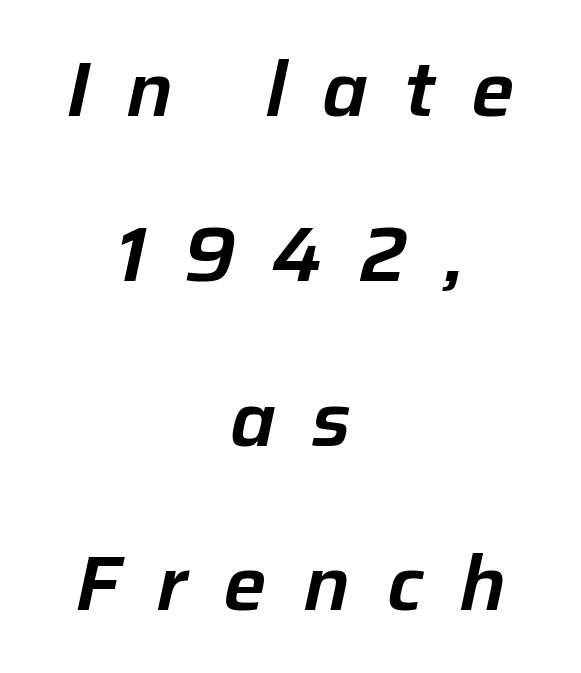
{"italic": "yes", "lean": "right", "slant_degrees": 12, "width": "normal", "stroke_contrast": "low", "x_height": "medium", "monospaced": "no", "underline": "no", "align": "center", "line_spacing": "loose", "line_spacing_ratio": 2.14, "letter_spacing": "wide", "letter_spacing_em": 0.47, "glyph_px": 77}
